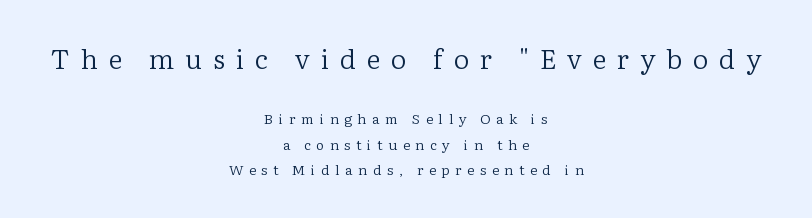
Q: Is the text bold? A: No.
Q: Is the text italic (slanted)? A: No, it is upright.
Q: Is the text underlined? A: No.
Q: How is the paragraph aligned? A: Centered.
Q: Is the spacing between letters normal or unusually wide? A: Unusually wide.
Q: Which block of text is set in a larger size, the first (top) or the second (bottom)? A: The first (top) one.
